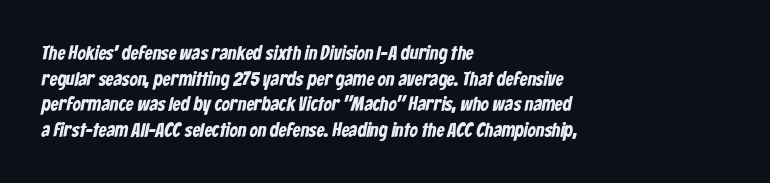
The image shows 20 px bold type; set left-aligned, normal line spacing (1.28x), normal letter spacing, not underlined.
